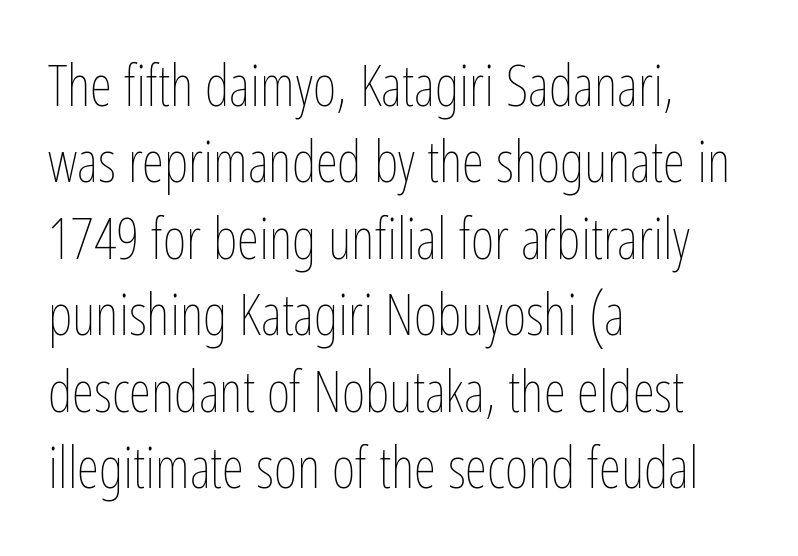
Q: Is the text bold? A: No.
Q: Is the text italic (slanted)? A: No, it is upright.
Q: Is the text underlined? A: No.
Q: How is the paragraph aligned? A: Left-aligned.
Q: Is the spacing between letters normal or unusually wide? A: Normal.
Q: Is the spacing between lines tight, normal or loose? A: Normal.
Q: Width (condensed, normal, or wide)? A: Condensed.
Q: Stroke contrast? A: Low.
Q: x-height? A: Medium.
Q: Monospaced? A: No.
